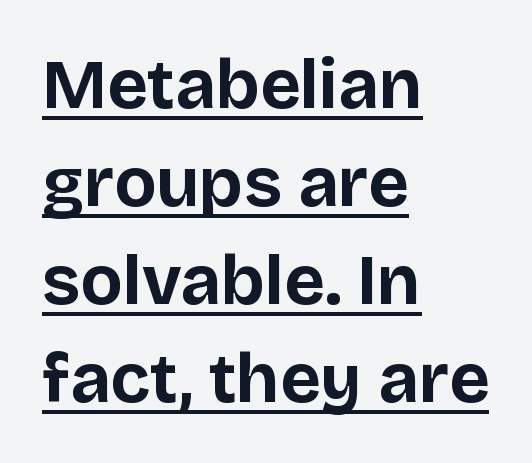
The image shows 70 px bold sans-serif type, upright; set left-aligned, normal line spacing (1.4x), normal letter spacing, underlined; low stroke contrast and a large x-height.
